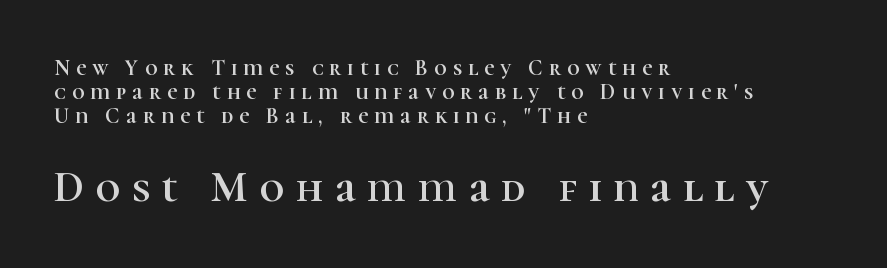
{"serif": "yes", "italic": "no", "width": "normal", "stroke_contrast": "high", "x_height": "medium", "monospaced": "no", "underline": "no", "align": "left", "line_spacing": "tight", "line_spacing_ratio": 1.1, "letter_spacing": "wide", "letter_spacing_em": 0.27, "larger_block": "second", "size_ratio": 1.95, "glyph_px": 43}
